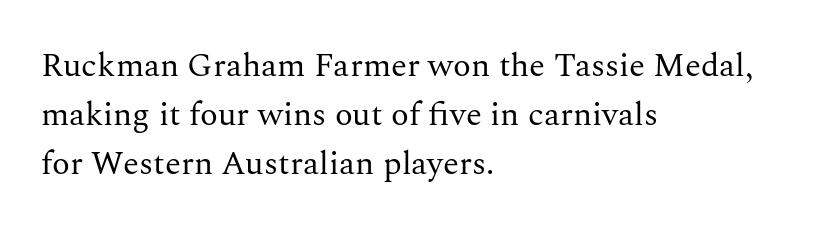
{"serif": "yes", "italic": "no", "bold": "no", "weight": "regular", "width": "normal", "stroke_contrast": "medium", "x_height": "medium", "monospaced": "no", "underline": "no", "align": "left", "line_spacing": "normal", "line_spacing_ratio": 1.48, "letter_spacing": "normal", "letter_spacing_em": 0.0, "glyph_px": 33}
